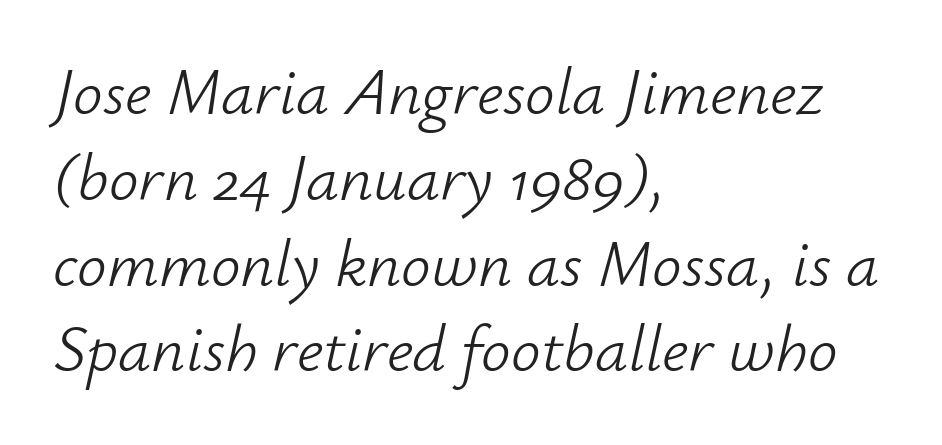
{"italic": "yes", "lean": "right", "slant_degrees": 12, "bold": "no", "weight": "light", "width": "normal", "stroke_contrast": "low", "x_height": "small", "monospaced": "no", "underline": "no", "align": "left", "line_spacing": "normal", "line_spacing_ratio": 1.3, "letter_spacing": "normal", "letter_spacing_em": 0.0, "glyph_px": 66}
